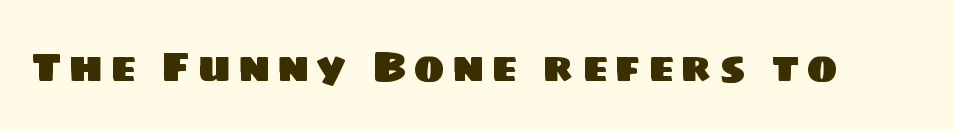
{"serif": "no", "width": "normal", "stroke_contrast": "low", "x_height": "large", "monospaced": "no", "underline": "no", "glyph_px": 42}
